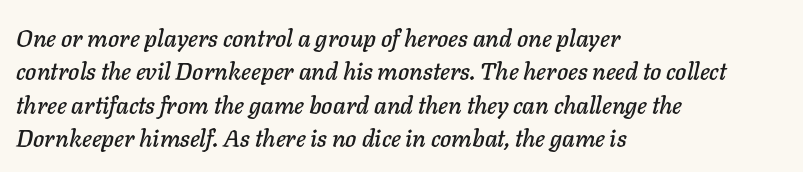
Q: Is the text italic (slanted)? A: Yes, it leans right by about 11 degrees.
Q: Is the text underlined? A: No.
Q: How is the paragraph aligned? A: Left-aligned.
Q: Is the spacing between letters normal or unusually wide? A: Normal.
Q: Is the spacing between lines tight, normal or loose? A: Normal.
